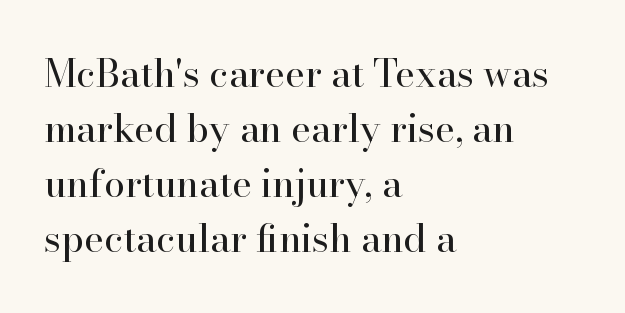
The image shows 38 px regular-weight serif type, upright; set left-aligned, normal line spacing (1.45x), normal letter spacing, not underlined; high stroke contrast and a small x-height.
